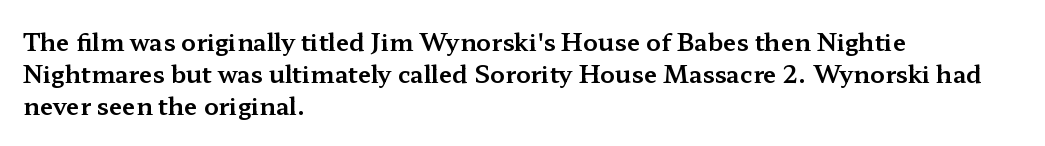
Just letters on the line, the space beneath them empty. Honestly, the row spacing looks completely unremarkable. No italicization has been applied; the sample stays upright. Teacher's note: observe the even left margin — that is flush-left alignment. Glyph-to-glyph distance matches everyday printed text.
